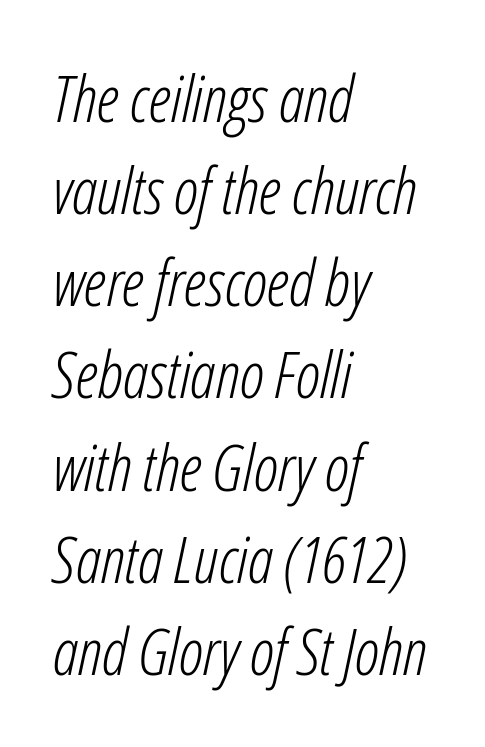
{"italic": "yes", "lean": "right", "slant_degrees": 12, "bold": "no", "weight": "light", "width": "condensed", "stroke_contrast": "low", "x_height": "medium", "monospaced": "no", "underline": "no", "align": "left", "line_spacing": "normal", "line_spacing_ratio": 1.44, "letter_spacing": "normal", "letter_spacing_em": 0.0, "glyph_px": 64}
